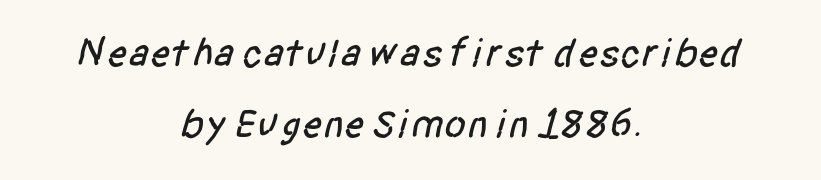
Any mark beneath the type? The region is blank. A typesetter would call this proportional, since set widths differ per character. Teacher's note: observe the equal gaps on both sides — that is centered alignment. You can tell from the bare stems that sans-serif type was used.
